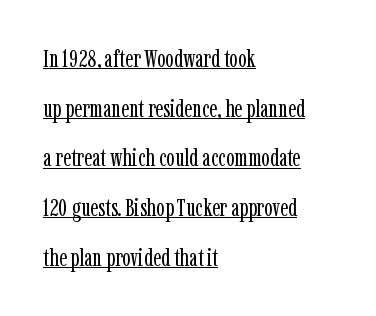
Q: Is the text bold? A: No.
Q: Is the text italic (slanted)? A: No, it is upright.
Q: Is the text underlined? A: Yes.
Q: How is the paragraph aligned? A: Left-aligned.
Q: Is the spacing between letters normal or unusually wide? A: Normal.
Q: Is the spacing between lines tight, normal or loose? A: Loose.
